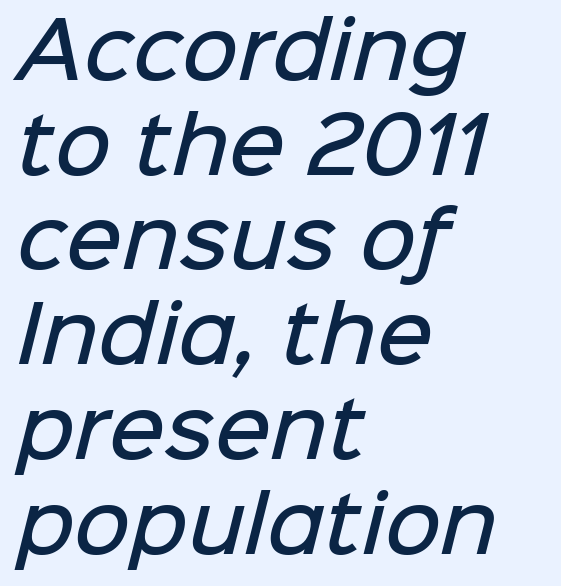
{"serif": "no", "bold": "semi", "weight": "semibold", "width": "normal", "stroke_contrast": "low", "x_height": "medium", "monospaced": "no", "underline": "no", "align": "left", "line_spacing_ratio": 1.23, "letter_spacing": "normal", "letter_spacing_em": 0.0, "glyph_px": 77}
